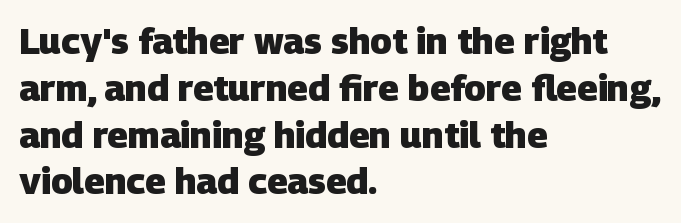
Q: Is the text bold? A: Yes.
Q: Is the typeface a serif or a sans-serif typeface? A: Sans-serif.
Q: Is the text underlined? A: No.
Q: How is the paragraph aligned? A: Left-aligned.
Q: Is the spacing between letters normal or unusually wide? A: Normal.
Q: Is the spacing between lines tight, normal or loose? A: Normal.
Q: Width (condensed, normal, or wide)? A: Normal.
Q: Stroke contrast? A: Low.
Q: x-height? A: Large.
Q: Monospaced? A: No.
